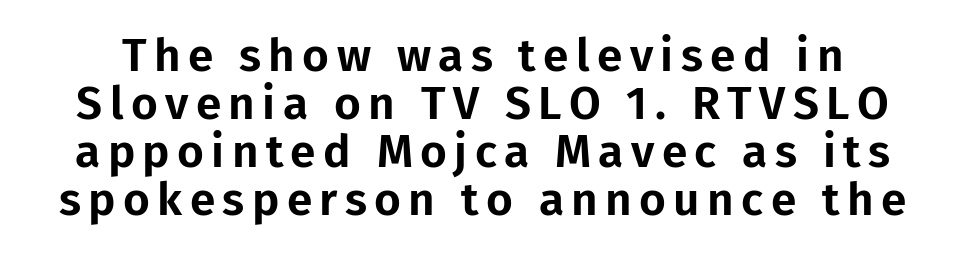
{"serif": "no", "italic": "no", "width": "normal", "stroke_contrast": "low", "x_height": "medium", "monospaced": "no", "underline": "no", "line_spacing": "tight", "line_spacing_ratio": 1.04, "glyph_px": 46}
